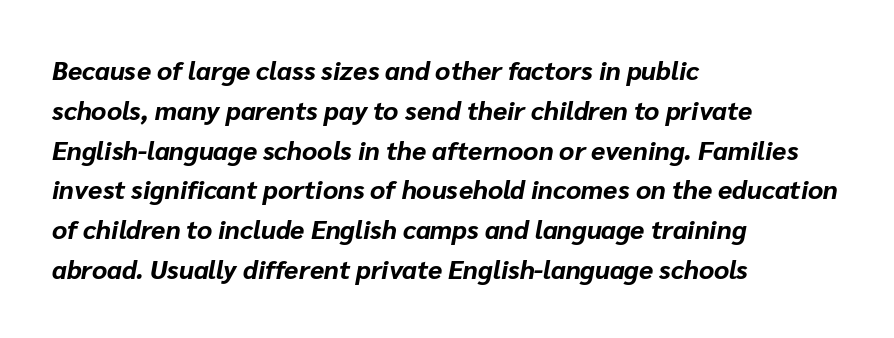
{"italic": "yes", "lean": "right", "slant_degrees": 10, "bold": "yes", "underline": "no", "align": "left", "line_spacing": "normal", "line_spacing_ratio": 1.53, "letter_spacing": "normal", "letter_spacing_em": 0.0, "glyph_px": 26}
